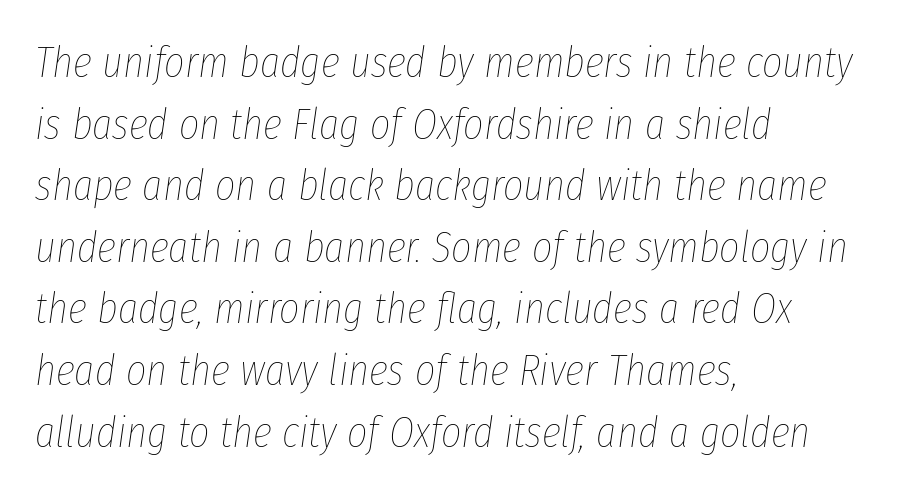
{"italic": "yes", "lean": "right", "slant_degrees": 8, "bold": "no", "weight": "thin", "width": "condensed", "stroke_contrast": "low", "x_height": "medium", "monospaced": "no", "underline": "no", "align": "left", "line_spacing": "normal", "line_spacing_ratio": 1.4, "letter_spacing": "normal", "letter_spacing_em": 0.0, "glyph_px": 44}
